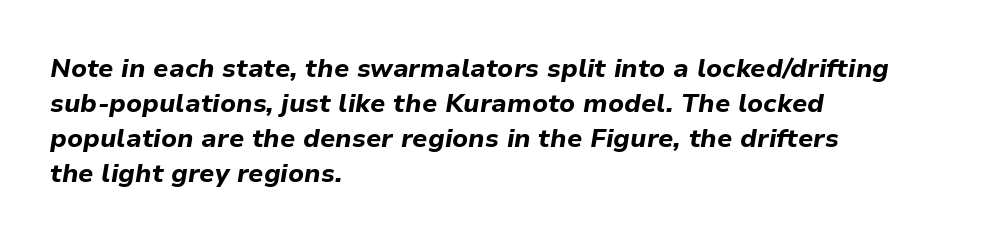
{"italic": "yes", "lean": "right", "slant_degrees": 9, "bold": "yes", "underline": "no", "align": "left", "line_spacing": "normal", "line_spacing_ratio": 1.34, "letter_spacing": "normal", "letter_spacing_em": 0.0, "glyph_px": 26}
